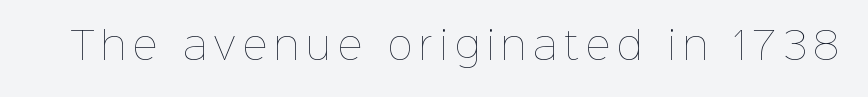
{"italic": "no", "bold": "no", "weight": "thin", "width": "normal", "stroke_contrast": "low", "x_height": "medium", "monospaced": "no", "underline": "no", "glyph_px": 38}
